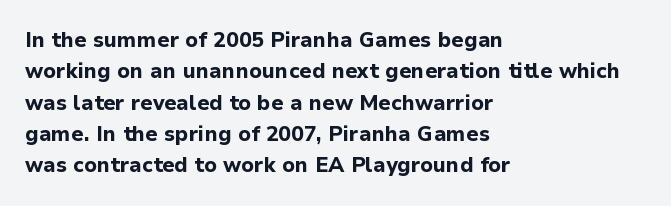
Q: Is the text bold? A: Yes.
Q: Is the text italic (slanted)? A: No, it is upright.
Q: Is the text underlined? A: No.
Q: How is the paragraph aligned? A: Left-aligned.
Q: Is the spacing between letters normal or unusually wide? A: Normal.
Q: Is the spacing between lines tight, normal or loose? A: Normal.
